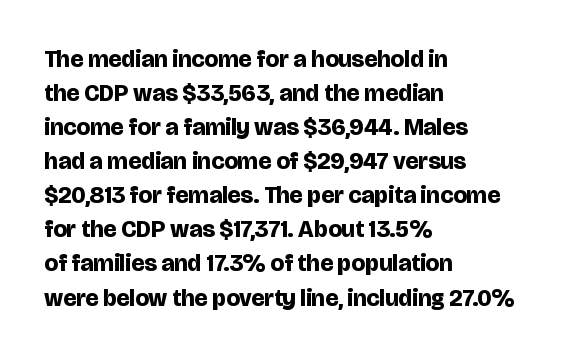
The passage shown stacks its lines at a standard gap. These lines keep a tight, regular rhythm from letter to letter. Descenders hang freely into open space. The sample has been set heavy, in full bold. Leftover space on each line is placed entirely after the last word. Nope, not italic — everything's standing straight.
